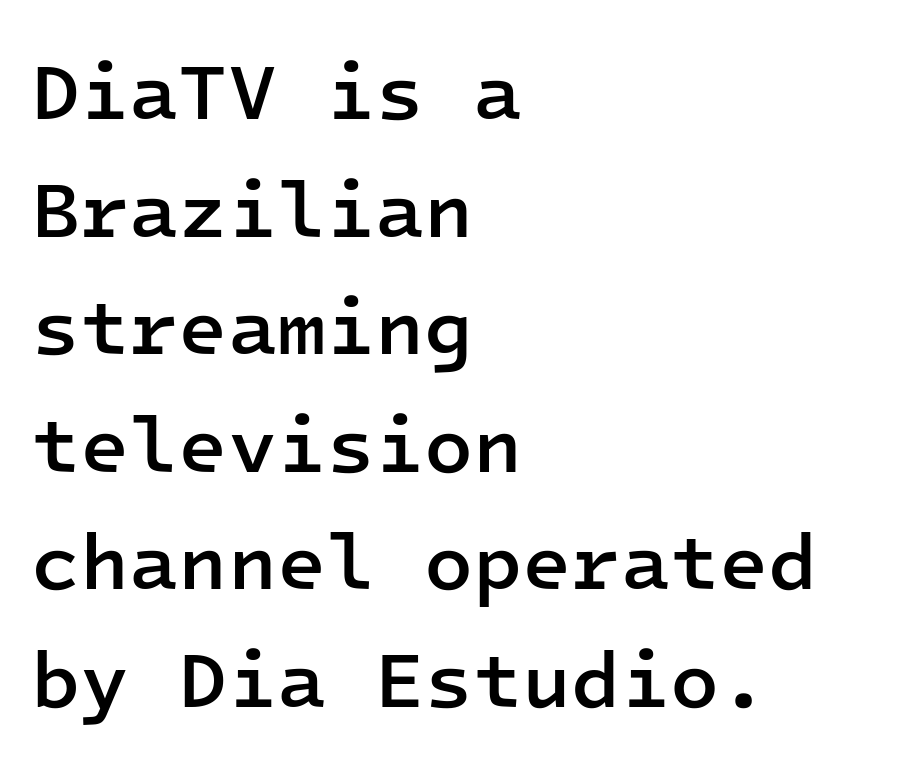
Q: Is the text bold? A: Semi-bold.
Q: Is the text italic (slanted)? A: No, it is upright.
Q: Is the typeface a serif or a sans-serif typeface? A: Sans-serif.
Q: Is the text underlined? A: No.
Q: How is the paragraph aligned? A: Left-aligned.
Q: Is the spacing between letters normal or unusually wide? A: Normal.
Q: Is the spacing between lines tight, normal or loose? A: Normal.
Q: Width (condensed, normal, or wide)? A: Normal.
Q: Stroke contrast? A: Low.
Q: x-height? A: Medium.
Q: Monospaced? A: Yes.
